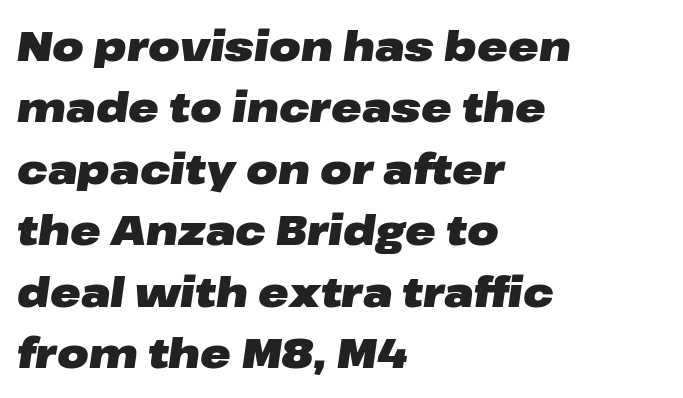
The image shows 41 px heavy, wide type, italic (leaning right); set left-aligned, normal line spacing (1.5x), normal letter spacing, not underlined; low stroke contrast and a medium x-height.
